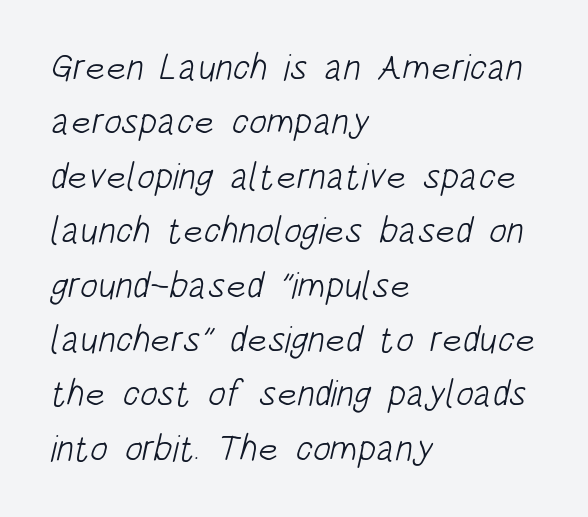
Q: Is the text bold? A: No.
Q: Is the typeface a serif or a sans-serif typeface? A: Sans-serif.
Q: Is the text underlined? A: No.
Q: How is the paragraph aligned? A: Left-aligned.
Q: Is the spacing between letters normal or unusually wide? A: Normal.
Q: Is the spacing between lines tight, normal or loose? A: Normal.
Q: Width (condensed, normal, or wide)? A: Condensed.
Q: Stroke contrast? A: Low.
Q: x-height? A: Large.
Q: Monospaced? A: No.
